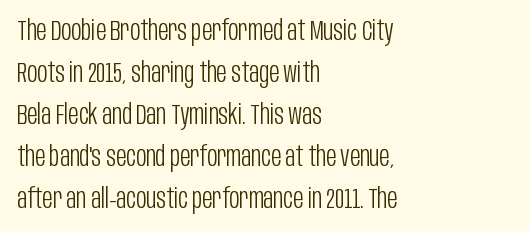
The image shows 28 px light, condensed sans-serif type, upright; set left-aligned, normal line spacing (1.5x), normal letter spacing, not underlined; low stroke contrast and a large x-height.
